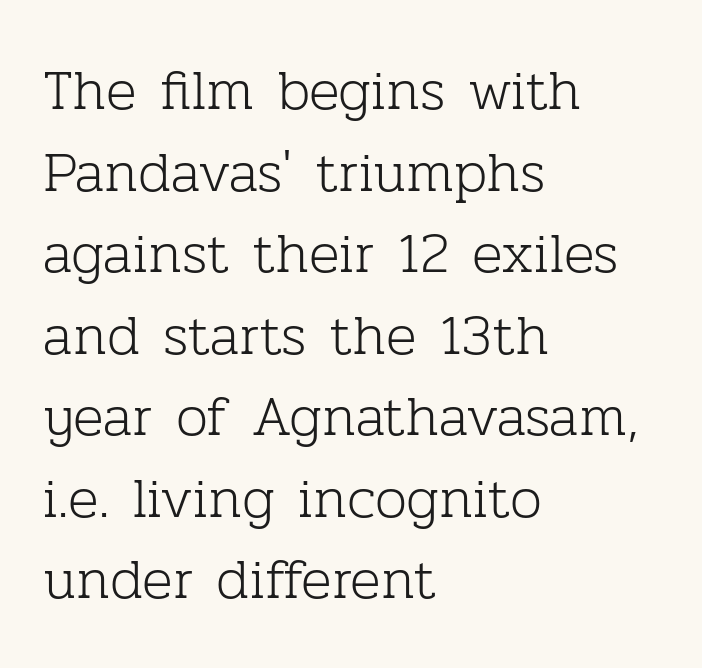
{"serif": "yes", "italic": "no", "bold": "no", "weight": "light", "width": "normal", "stroke_contrast": "low", "x_height": "medium", "monospaced": "no", "underline": "no", "align": "left", "line_spacing": "normal", "line_spacing_ratio": 1.43, "letter_spacing": "normal", "letter_spacing_em": 0.0, "glyph_px": 57}
